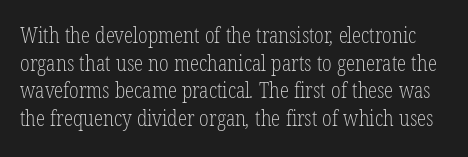
The image shows 21 px text type; set normal line spacing (1.31x), normal letter spacing, not underlined.
